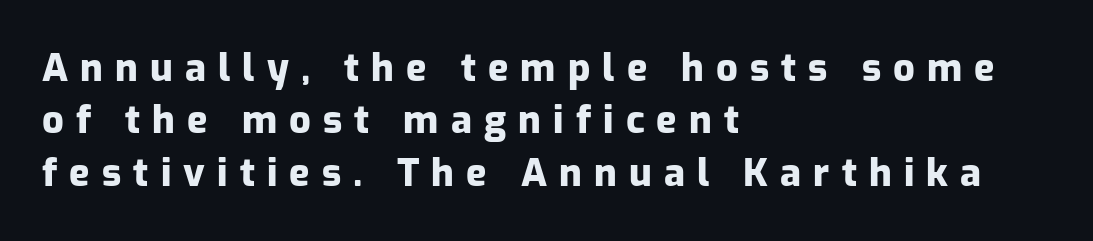
Q: Is the text bold? A: Yes.
Q: Is the text italic (slanted)? A: No, it is upright.
Q: Is the typeface a serif or a sans-serif typeface? A: Sans-serif.
Q: Is the text underlined? A: No.
Q: How is the paragraph aligned? A: Left-aligned.
Q: Is the spacing between letters normal or unusually wide? A: Unusually wide.
Q: Is the spacing between lines tight, normal or loose? A: Normal.
Q: Width (condensed, normal, or wide)? A: Normal.
Q: Stroke contrast? A: Low.
Q: x-height? A: Medium.
Q: Monospaced? A: No.
